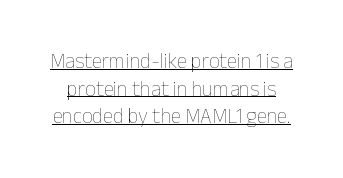
Q: Is the text bold? A: No.
Q: Is the text italic (slanted)? A: No, it is upright.
Q: Is the text underlined? A: Yes.
Q: Is the spacing between letters normal or unusually wide? A: Normal.
Q: Is the spacing between lines tight, normal or loose? A: Normal.
